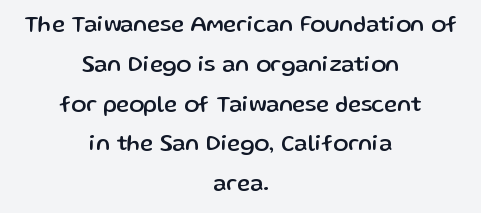
Q: Is the text italic (slanted)? A: No, it is upright.
Q: Is the text underlined? A: No.
Q: How is the paragraph aligned? A: Centered.
Q: Is the spacing between letters normal or unusually wide? A: Normal.
